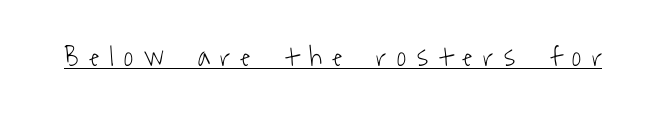
{"serif": "no", "bold": "no", "weight": "light", "width": "condensed", "stroke_contrast": "low", "x_height": "medium", "monospaced": "no", "underline": "yes", "letter_spacing": "wide", "letter_spacing_em": 0.39, "glyph_px": 28}
